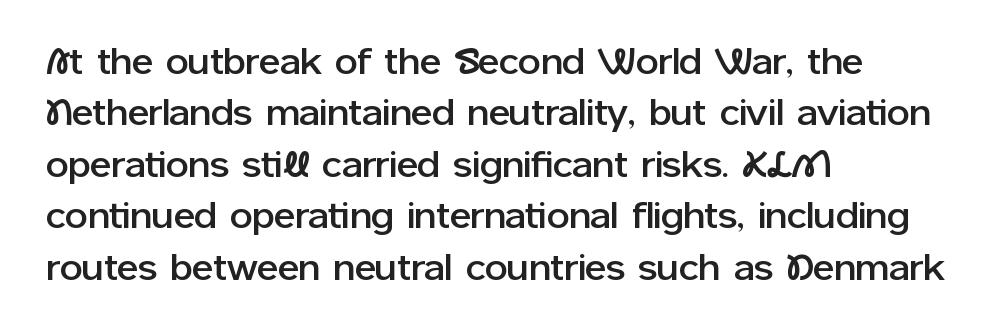
Q: Is the text italic (slanted)? A: No, it is upright.
Q: Is the typeface a serif or a sans-serif typeface? A: Sans-serif.
Q: Is the text underlined? A: No.
Q: How is the paragraph aligned? A: Left-aligned.
Q: Is the spacing between letters normal or unusually wide? A: Normal.
Q: Is the spacing between lines tight, normal or loose? A: Normal.
Q: Width (condensed, normal, or wide)? A: Normal.
Q: Stroke contrast? A: Low.
Q: x-height? A: Medium.
Q: Monospaced? A: No.
